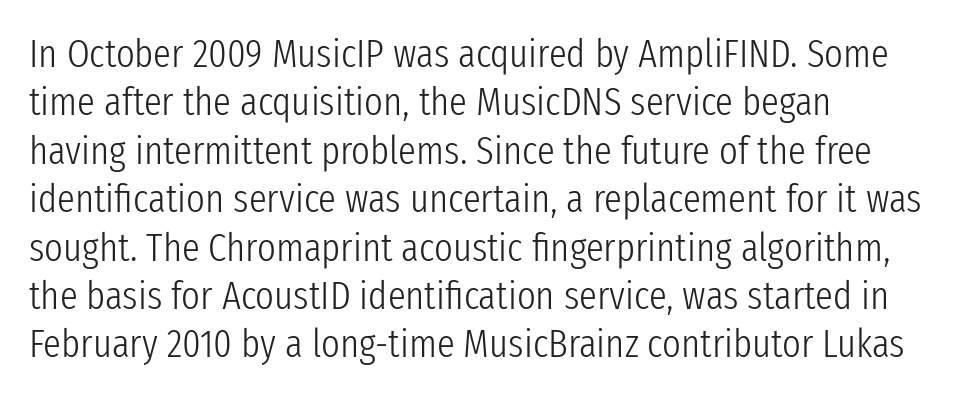
Q: Is the text bold? A: No.
Q: Is the text italic (slanted)? A: No, it is upright.
Q: Is the typeface a serif or a sans-serif typeface? A: Sans-serif.
Q: Is the text underlined? A: No.
Q: How is the paragraph aligned? A: Left-aligned.
Q: Is the spacing between letters normal or unusually wide? A: Normal.
Q: Width (condensed, normal, or wide)? A: Condensed.
Q: Stroke contrast? A: Low.
Q: x-height? A: Medium.
Q: Monospaced? A: No.
